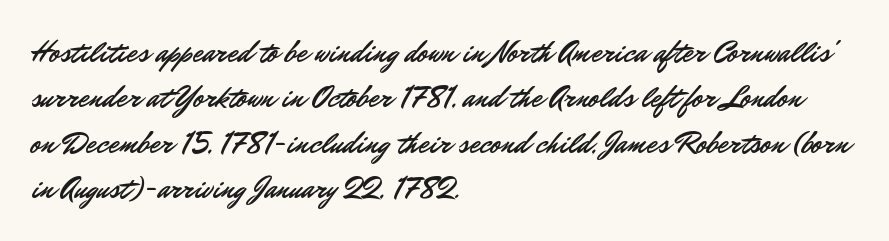
Each word holds together tightly as a unit, with standard inter-letter gaps. Teacher's note: observe the even left margin — that is flush-left alignment. The foot of each line stays bare and open. Serifs: no, the terminals of the letterforms are clean. Regarding leading, the lines here are spaced in the standard way.
